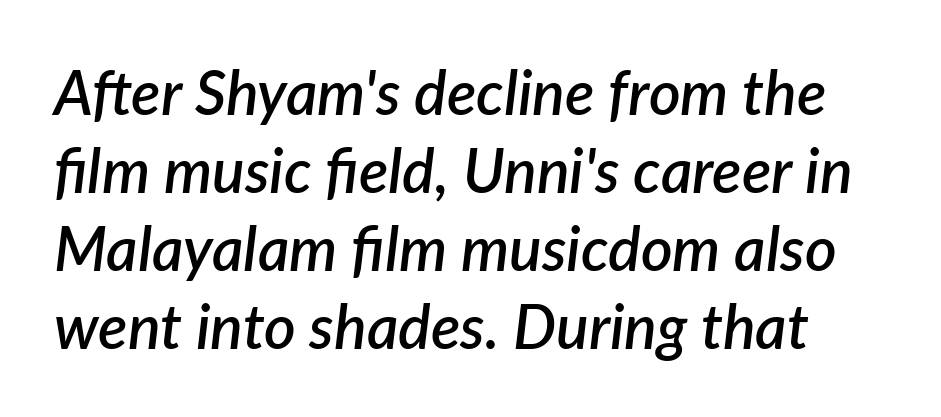
Each letter keeps its own natural width here, so spacing adapts to shape. A somewhat darkened texture: the type is semibold rather than bold. Normally led — the rows are evenly, conventionally spaced. If you drew a line through each stem, it would be angled.
